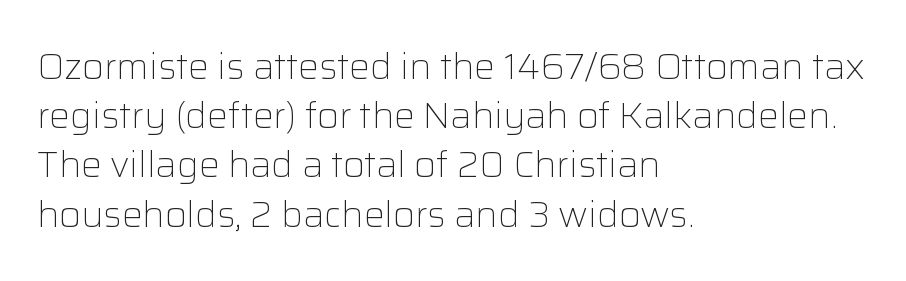
The image shows 37 px light sans-serif type, upright; set left-aligned, normal line spacing (1.33x), normal letter spacing, not underlined; low stroke contrast and a medium x-height.
